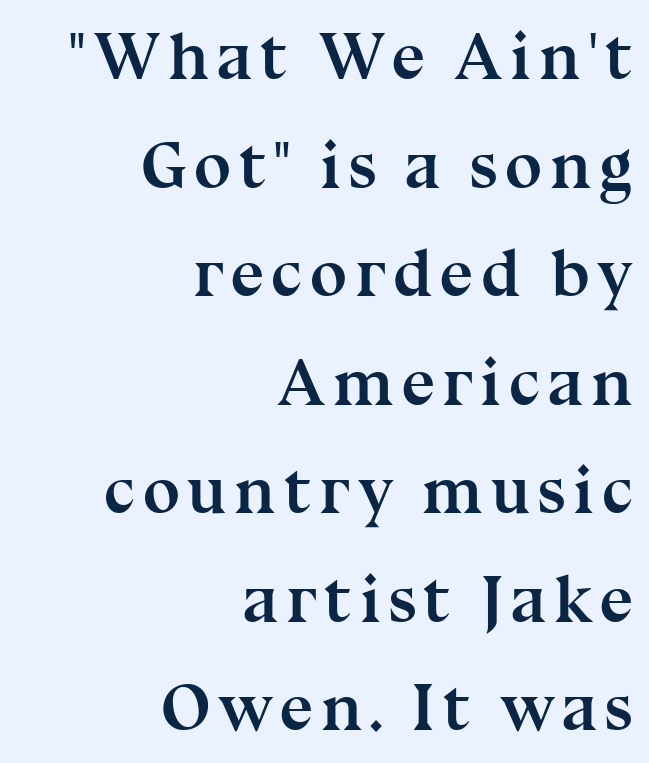
Q: Is the text bold? A: Yes.
Q: Is the text italic (slanted)? A: No, it is upright.
Q: Is the typeface a serif or a sans-serif typeface? A: Serif.
Q: Is the text underlined? A: No.
Q: How is the paragraph aligned? A: Right-aligned.
Q: Is the spacing between lines tight, normal or loose? A: Normal.
Q: Width (condensed, normal, or wide)? A: Normal.
Q: Stroke contrast? A: Medium.
Q: x-height? A: Medium.
Q: Monospaced? A: No.
